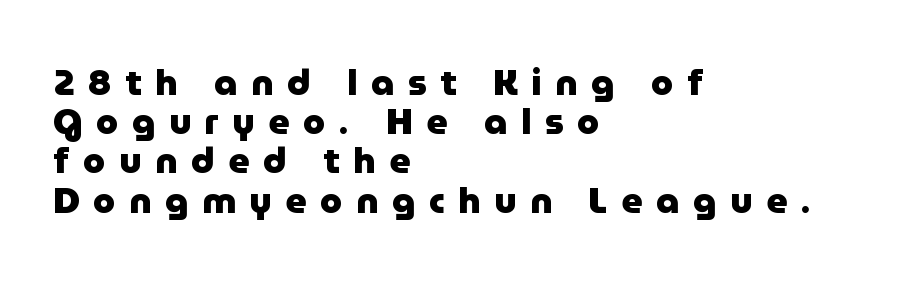
Q: Is the text bold? A: Yes.
Q: Is the text italic (slanted)? A: No, it is upright.
Q: Is the typeface a serif or a sans-serif typeface? A: Sans-serif.
Q: Is the text underlined? A: No.
Q: How is the paragraph aligned? A: Left-aligned.
Q: Is the spacing between letters normal or unusually wide? A: Unusually wide.
Q: Is the spacing between lines tight, normal or loose? A: Tight.
Q: Width (condensed, normal, or wide)? A: Normal.
Q: Stroke contrast? A: Low.
Q: x-height? A: Medium.
Q: Monospaced? A: No.
